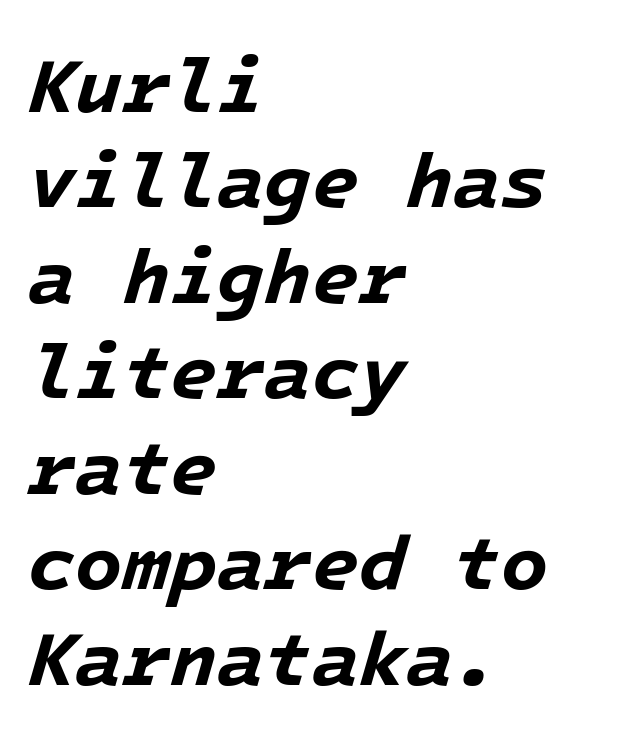
One-word summary of the alignment: left. This is oblique type, the kind used for emphasis or titles. The glyphs are unaccompanied by any horizontal stroke below them. Compared with an ordinary text face, these strokes are far heavier — a full bold. Here the glyphs are tracked normally, forming tight word shapes.
